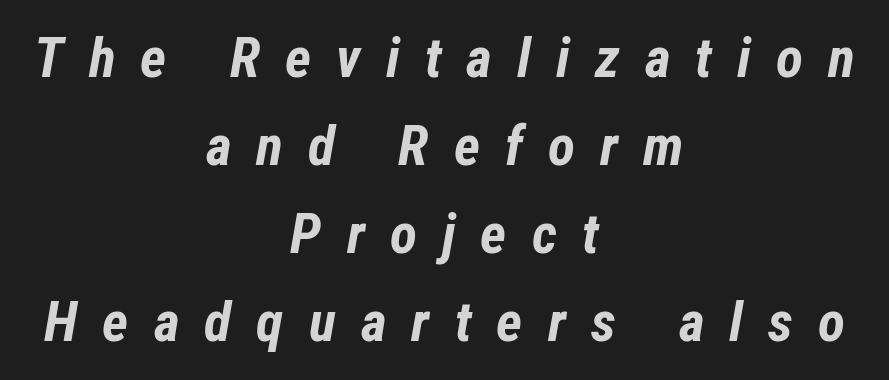
In CSS terms this would be text-align: center. Anything drawn beneath the words? Only blank space. When letters slant like this, we call the style italic. Horizontal bands of white between lines are of average thickness. Spacing verdict: proportional, widths tailored to each character.
